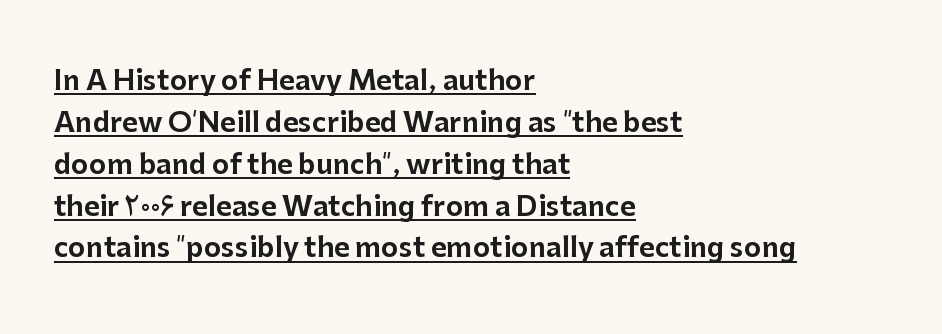
How would I describe the line gaps? Plain and ordinary. Caption: standard tracking, unaltered. The lettering stays uniformly vertical, giving the passage a roman look. The rendering anchors every line to the left-hand side. Somebody hit Ctrl+U on this one — the words are underlined.
